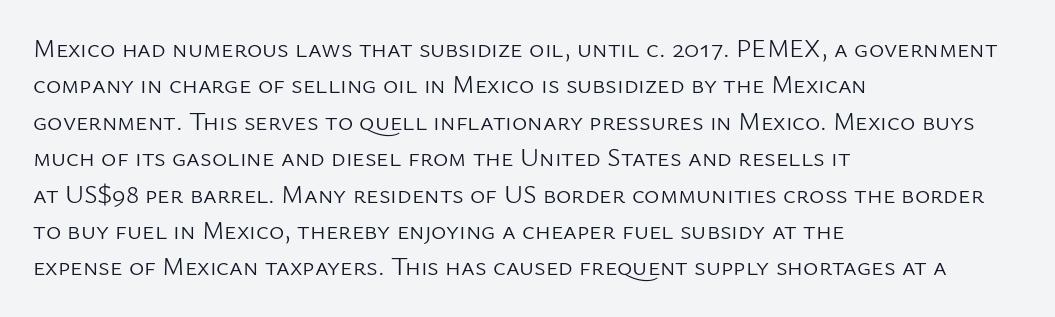
{"italic": "no", "bold": "no", "underline": "no", "align": "left", "line_spacing": "normal", "line_spacing_ratio": 1.4, "letter_spacing": "normal", "letter_spacing_em": 0.0, "glyph_px": 26}
